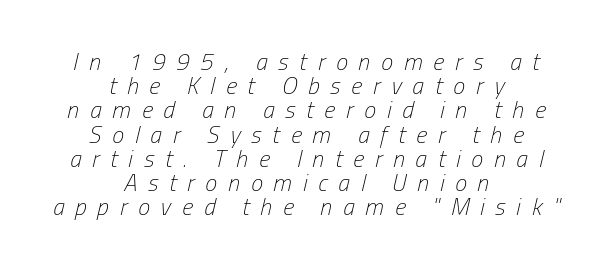
{"italic": "yes", "lean": "right", "slant_degrees": 13, "bold": "no", "underline": "no", "align": "center", "line_spacing": "tight", "line_spacing_ratio": 1.01, "letter_spacing": "wide", "letter_spacing_em": 0.45, "glyph_px": 24}
